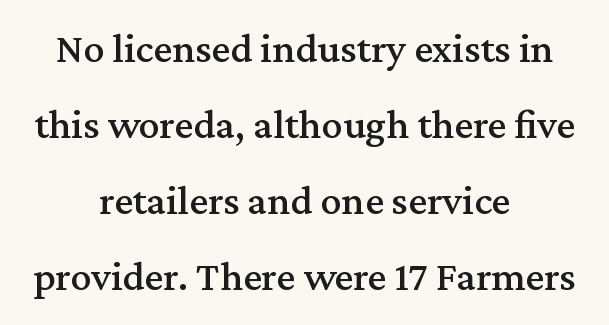
You can tell from the footed stems that serif type was used. Here the glyphs are tracked normally, forming tight word shapes. Compared with a flush-left layout, this one balances lines on the center instead. This sample uses an upright cut, with every glyph sitting square on the baseline. The rendering uses natural spacing where letterforms have individual widths. The glyphs are unaccompanied by any horizontal stroke below them.
